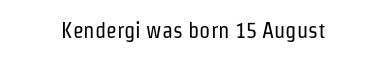
The space directly below the letters is spotless. Quick note: not italic, upright. The line texture is even and compact thanks to regular tracking. These glyphs show unthickened strokes, regular width or finer.
